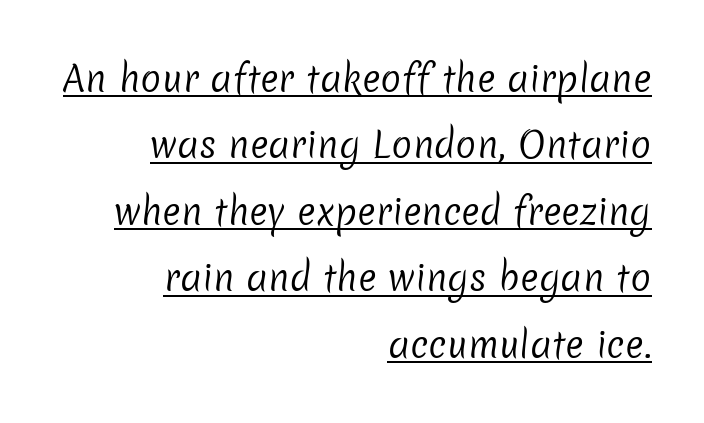
Beneath each row of characters lies a ruled line. The passage is arranged like a letterhead date or caption credit — flush right. Counters stay open thanks to moderate or lighter strokes. No extra tracking has been applied to these lines. Airy leading. Stroke terminals: plain, sans-serif.
